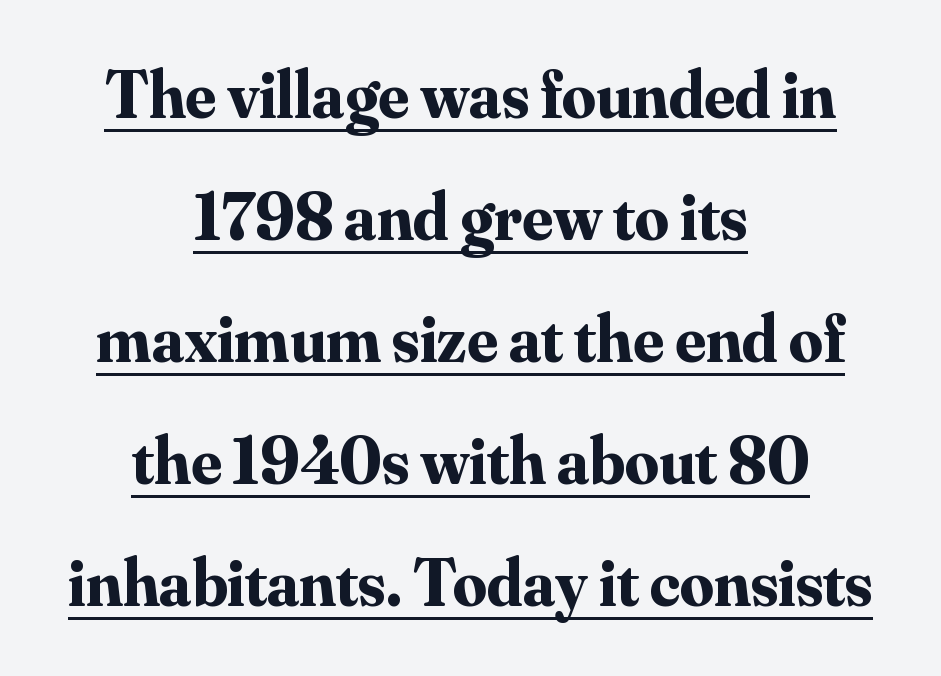
{"serif": "yes", "italic": "no", "bold": "yes", "weight": "bold", "width": "normal", "stroke_contrast": "medium", "x_height": "small", "monospaced": "no", "underline": "yes", "align": "center", "line_spacing_ratio": 1.82, "letter_spacing": "normal", "letter_spacing_em": 0.0, "glyph_px": 67}
